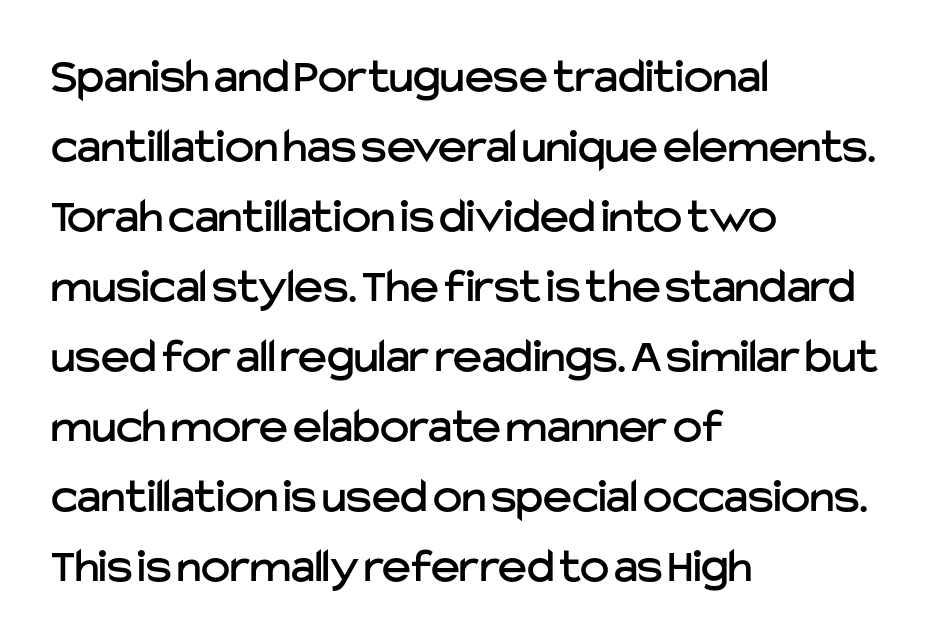
The image shows 49 px sans-serif type, upright; set left-aligned, normal line spacing (1.43x), normal letter spacing, not underlined; low stroke contrast and a medium x-height.
